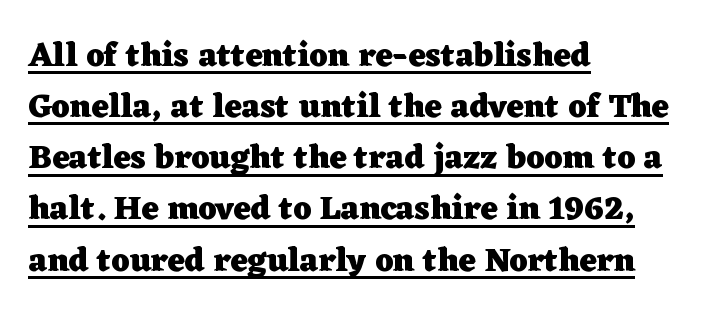
{"serif": "yes", "italic": "no", "bold": "yes", "weight": "heavy", "width": "wide", "stroke_contrast": "low", "x_height": "medium", "monospaced": "no", "underline": "yes", "align": "left", "line_spacing": "normal", "line_spacing_ratio": 1.55, "letter_spacing": "normal", "letter_spacing_em": 0.0, "glyph_px": 33}
